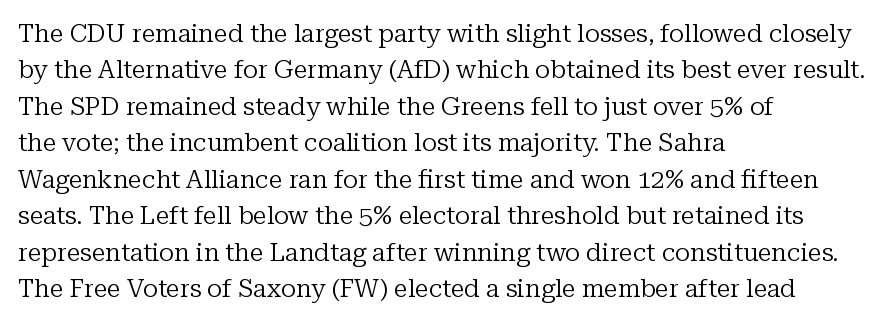
Q: Is the text bold? A: No.
Q: Is the text italic (slanted)? A: No, it is upright.
Q: Is the text underlined? A: No.
Q: How is the paragraph aligned? A: Left-aligned.
Q: Is the spacing between letters normal or unusually wide? A: Normal.
Q: Is the spacing between lines tight, normal or loose? A: Normal.
